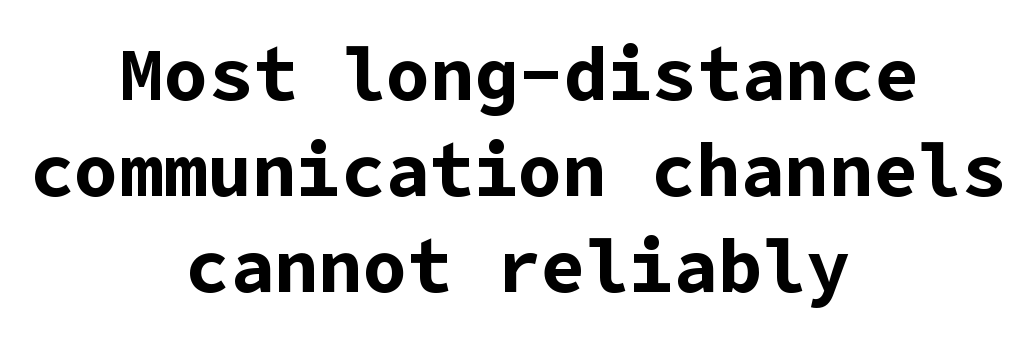
Q: Is the text bold? A: Yes.
Q: Is the text italic (slanted)? A: No, it is upright.
Q: Is the typeface a serif or a sans-serif typeface? A: Sans-serif.
Q: Is the text underlined? A: No.
Q: How is the paragraph aligned? A: Centered.
Q: Is the spacing between letters normal or unusually wide? A: Normal.
Q: Is the spacing between lines tight, normal or loose? A: Normal.
Q: Width (condensed, normal, or wide)? A: Normal.
Q: Stroke contrast? A: Low.
Q: x-height? A: Medium.
